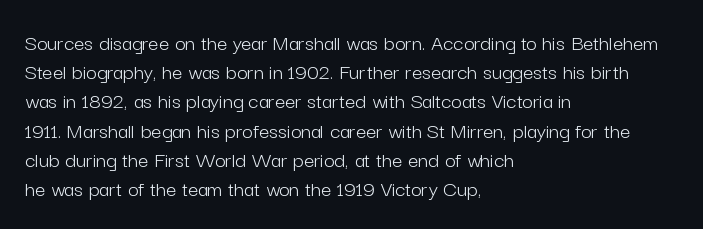
{"italic": "no", "bold": "no", "underline": "no", "align": "left", "line_spacing": "normal", "line_spacing_ratio": 1.27, "letter_spacing": "normal", "letter_spacing_em": 0.0, "glyph_px": 23}
